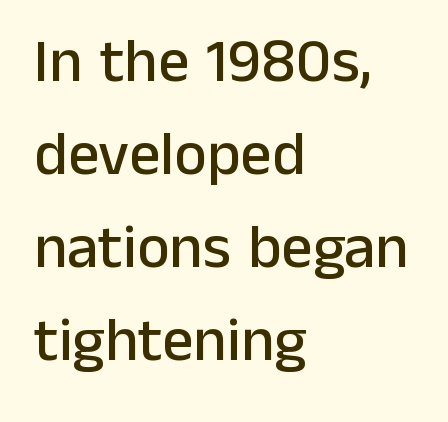
The image shows 62 px sans-serif type, upright; set left-aligned, normal line spacing (1.5x), normal letter spacing, not underlined; low stroke contrast and a medium x-height.
